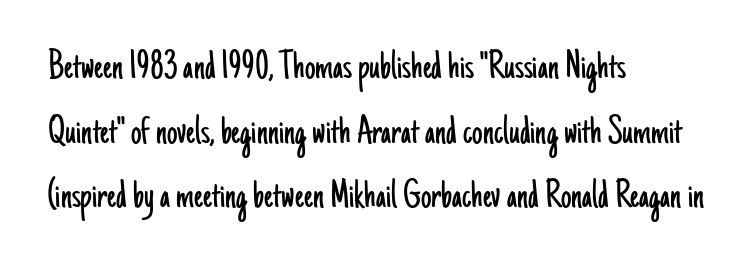
Do the letters lean? They stand straight. A quiet, ordinary-to-light weight characterises the typeface. There is no visible air inserted between adjacent glyphs. This sample uses a sans-serif face.
